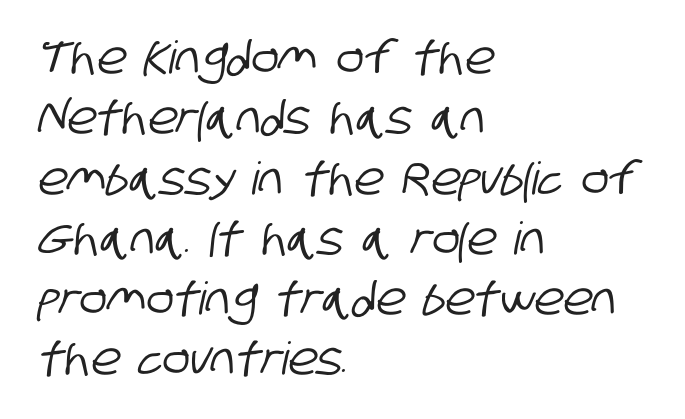
The image shows 45 px condensed sans-serif type; set left-aligned, normal line spacing (1.34x), normal letter spacing, not underlined; low stroke contrast and a large x-height.
